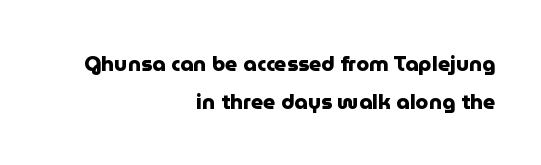
Q: Is the text bold? A: Yes.
Q: Is the text italic (slanted)? A: No, it is upright.
Q: Is the text underlined? A: No.
Q: How is the paragraph aligned? A: Right-aligned.
Q: Is the spacing between letters normal or unusually wide? A: Normal.
